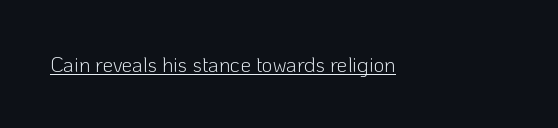
Q: Is the text bold? A: No.
Q: Is the text italic (slanted)? A: No, it is upright.
Q: Is the text underlined? A: Yes.
Q: Is the spacing between letters normal or unusually wide? A: Normal.
